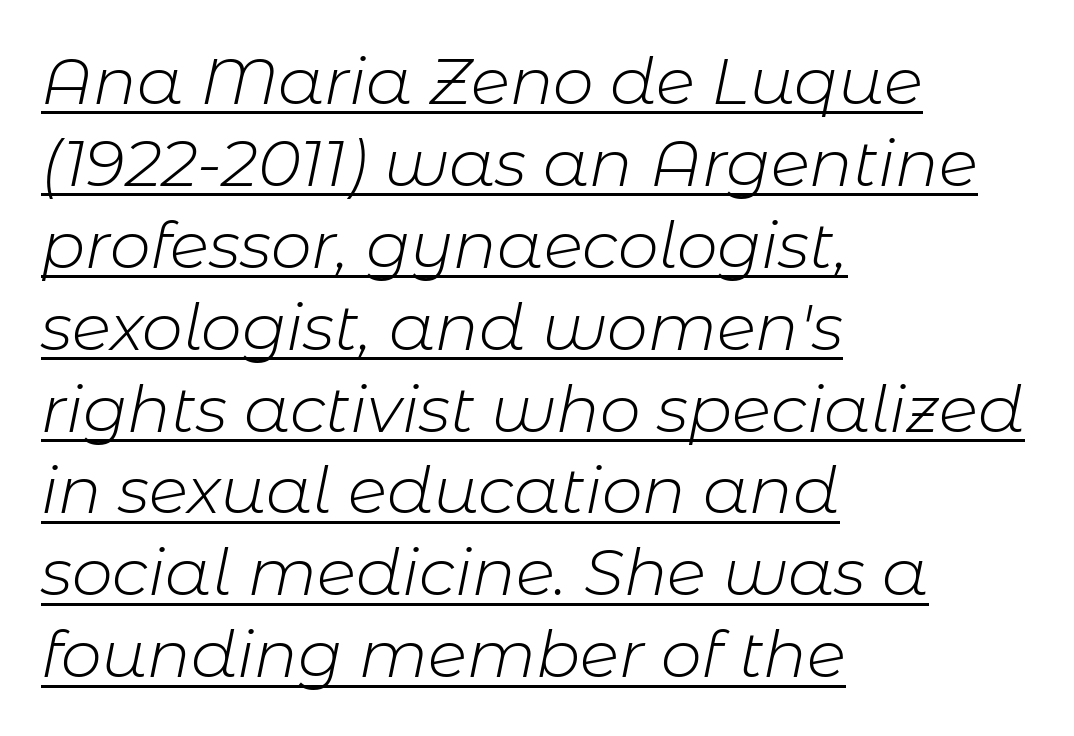
The lines sit at an ordinary, default distance from one another. You can tell it's italic because the verticals aren't actually vertical. Do the characters align in a grid? No, the font is proportional. Unbolded letterforms with no extra heft. There is no visible air inserted between adjacent glyphs. The specimen includes a rule beneath the text block's lines.
